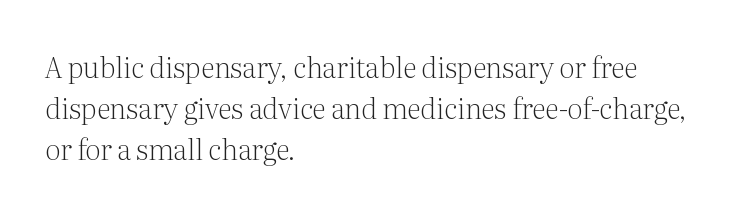
Q: Is the text bold? A: No.
Q: Is the text italic (slanted)? A: No, it is upright.
Q: Is the typeface a serif or a sans-serif typeface? A: Serif.
Q: Is the text underlined? A: No.
Q: How is the paragraph aligned? A: Left-aligned.
Q: Is the spacing between letters normal or unusually wide? A: Normal.
Q: Is the spacing between lines tight, normal or loose? A: Normal.
Q: Width (condensed, normal, or wide)? A: Normal.
Q: Stroke contrast? A: Medium.
Q: x-height? A: Medium.
Q: Monospaced? A: No.
